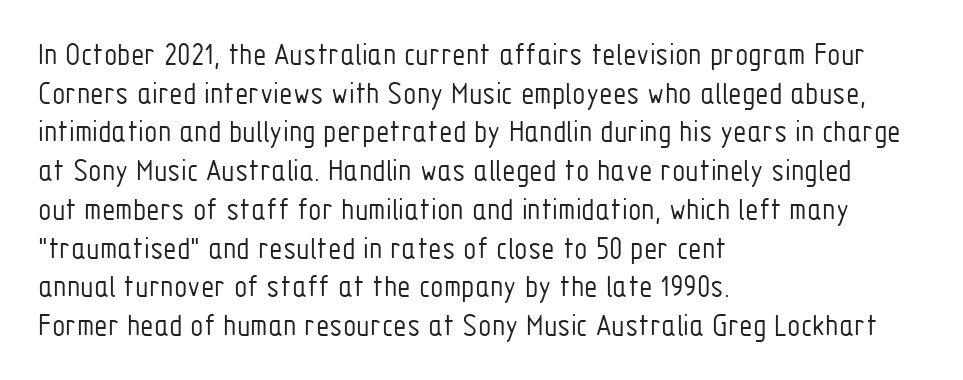
There is no visible air inserted between adjacent glyphs. What's the leading like? Ordinary, nothing unusual. Serifs: no, the terminals of the letterforms are clean. The rendering uses natural spacing where letterforms have individual widths. A bare baseline throughout the passage. No letter is thick-stroked: the sample isn't bold.
